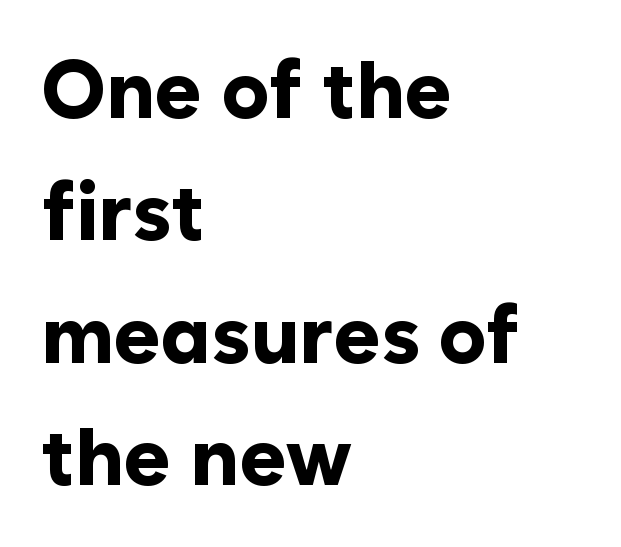
{"serif": "no", "italic": "no", "bold": "yes", "weight": "bold", "width": "normal", "stroke_contrast": "low", "x_height": "medium", "monospaced": "no", "underline": "no", "align": "left", "line_spacing": "normal", "line_spacing_ratio": 1.53, "letter_spacing": "normal", "letter_spacing_em": 0.0, "glyph_px": 80}
